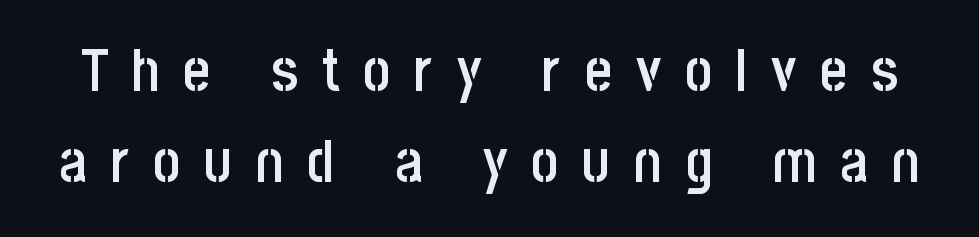
Q: Is the text bold? A: Semi-bold.
Q: Is the text italic (slanted)? A: No, it is upright.
Q: Is the typeface a serif or a sans-serif typeface? A: Sans-serif.
Q: Is the text underlined? A: No.
Q: Is the spacing between letters normal or unusually wide? A: Unusually wide.
Q: Is the spacing between lines tight, normal or loose? A: Normal.
Q: Width (condensed, normal, or wide)? A: Condensed.
Q: Stroke contrast? A: Low.
Q: x-height? A: Large.
Q: Monospaced? A: No.
